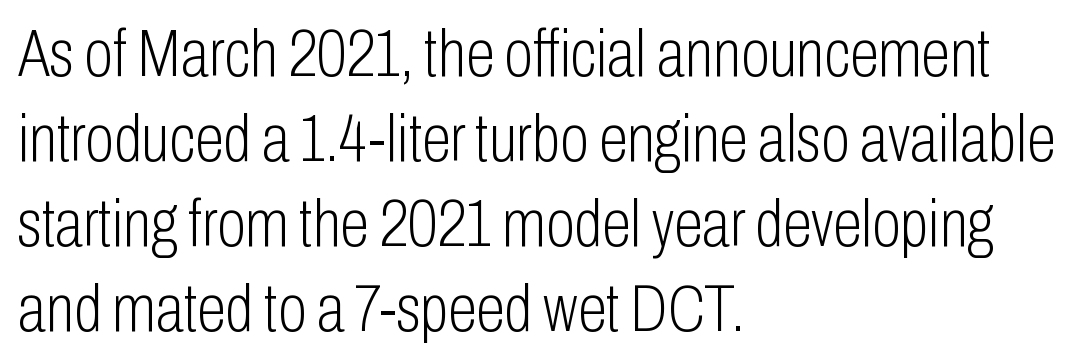
{"serif": "no", "italic": "no", "bold": "no", "weight": "light", "width": "condensed", "stroke_contrast": "low", "x_height": "medium", "monospaced": "no", "underline": "no", "align": "left", "line_spacing": "normal", "line_spacing_ratio": 1.29, "letter_spacing": "normal", "letter_spacing_em": 0.0, "glyph_px": 66}
